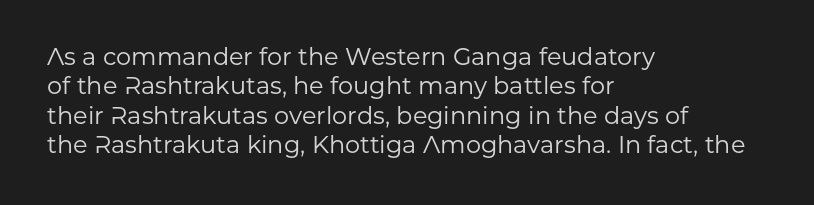
Q: Is the text bold? A: No.
Q: Is the text italic (slanted)? A: No, it is upright.
Q: Is the text underlined? A: No.
Q: How is the paragraph aligned? A: Left-aligned.
Q: Is the spacing between letters normal or unusually wide? A: Normal.
